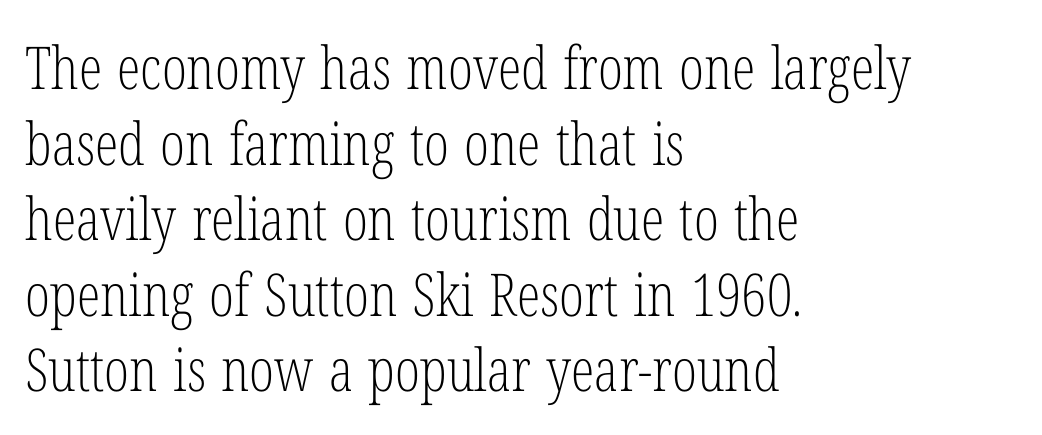
{"serif": "yes", "italic": "no", "bold": "no", "weight": "light", "width": "condensed", "stroke_contrast": "low", "x_height": "medium", "monospaced": "no", "underline": "no", "align": "left", "line_spacing": "normal", "line_spacing_ratio": 1.28, "letter_spacing": "normal", "letter_spacing_em": 0.0, "glyph_px": 59}
